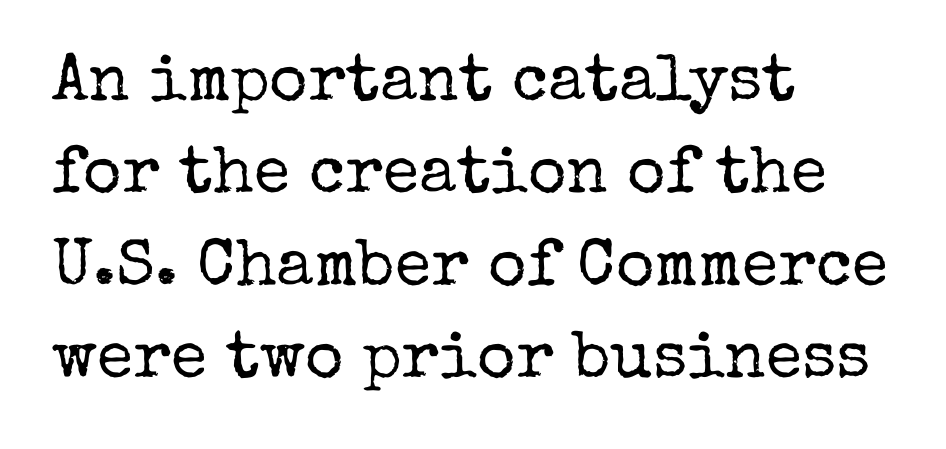
The image shows 66 px regular-weight serif type, upright; set left-aligned, normal line spacing (1.4x), normal letter spacing, not underlined; low stroke contrast and a medium x-height.
